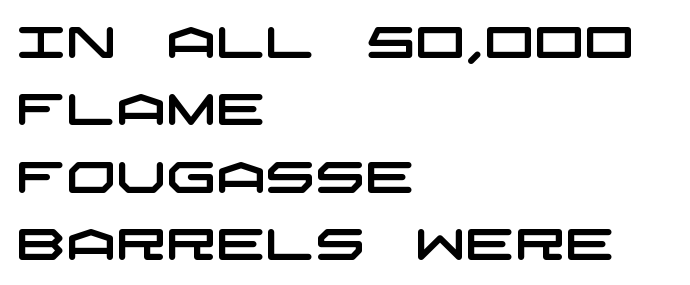
The image shows 44 px wide sans-serif type; set left-aligned, normal line spacing (1.53x), normal letter spacing, not underlined; low stroke contrast and a large x-height.
